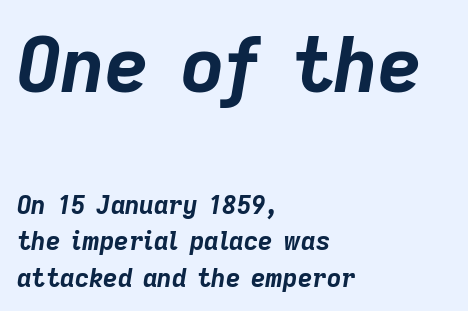
{"italic": "yes", "lean": "right", "slant_degrees": 9, "bold": "yes", "weight": "bold", "width": "normal", "stroke_contrast": "low", "x_height": "medium", "monospaced": "no", "underline": "no", "align": "left", "line_spacing": "normal", "line_spacing_ratio": 1.46, "letter_spacing": "normal", "letter_spacing_em": 0.0, "larger_block": "first", "size_ratio": 3.04, "glyph_px": 76}
